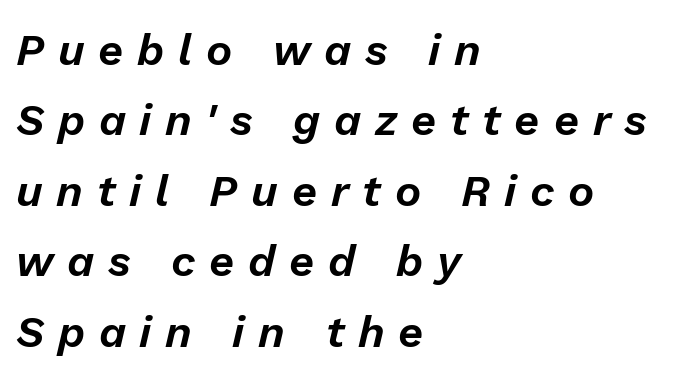
Q: Is the text italic (slanted)? A: Yes, it leans right by about 13 degrees.
Q: Is the text underlined? A: No.
Q: How is the paragraph aligned? A: Left-aligned.
Q: Is the spacing between letters normal or unusually wide? A: Unusually wide.
Q: Is the spacing between lines tight, normal or loose? A: Normal.
Q: Width (condensed, normal, or wide)? A: Normal.
Q: Stroke contrast? A: Low.
Q: x-height? A: Medium.
Q: Monospaced? A: No.
